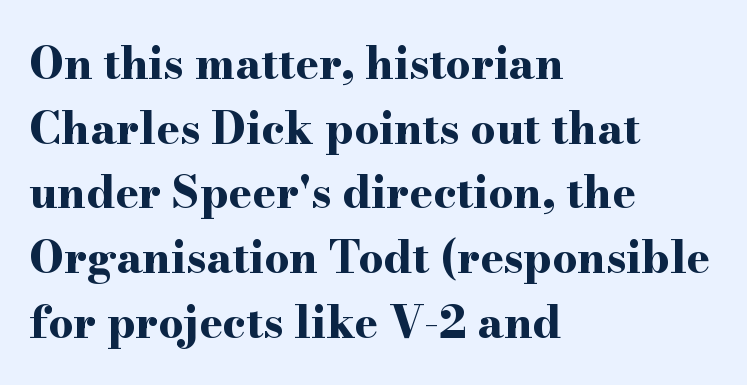
Do the characters align in a grid? No, the font is proportional. The tracking reads as untouched default to a designer's eye. The type sits square on the baseline with zero lean. The area under the type is left untouched. Regular leading. Typographic density is high because the face is bold.
